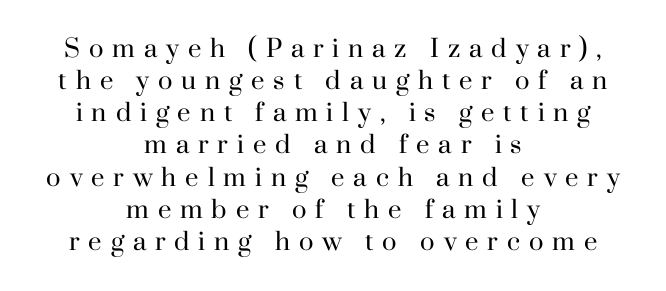
Vertical strokes here are truly vertical. Glance below the letters and you will spot only blank space. Here the glyphs are tracked loosely, breaking word shapes into spaced letters. Regular leading.
